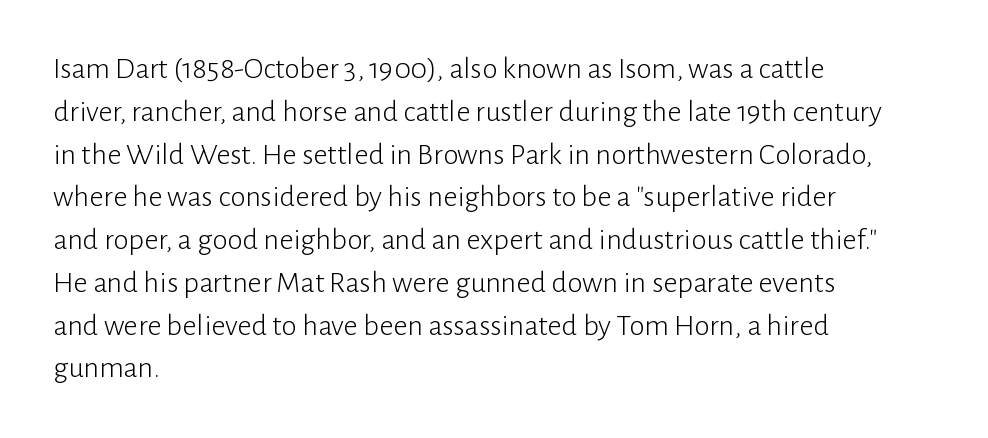
{"serif": "no", "italic": "no", "bold": "no", "weight": "light", "width": "normal", "stroke_contrast": "low", "x_height": "medium", "monospaced": "no", "underline": "no", "align": "left", "line_spacing": "normal", "line_spacing_ratio": 1.38, "letter_spacing": "normal", "letter_spacing_em": 0.0, "glyph_px": 31}
